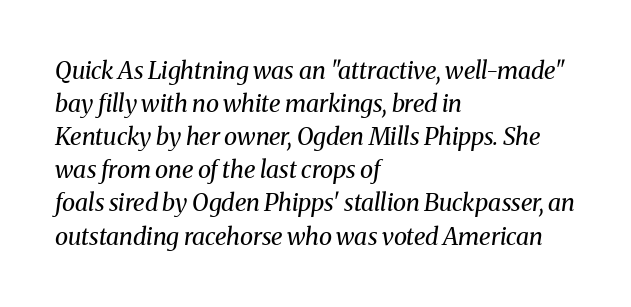
The image shows 24 px text type, italic (leaning right); set left-aligned, normal line spacing (1.38x), normal letter spacing, not underlined.
